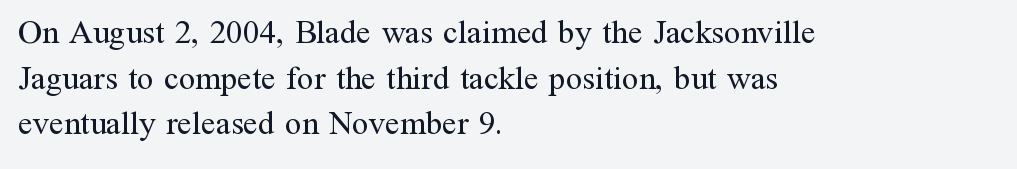
Q: Is the text bold? A: No.
Q: Is the text italic (slanted)? A: No, it is upright.
Q: Is the typeface a serif or a sans-serif typeface? A: Serif.
Q: Is the text underlined? A: No.
Q: How is the paragraph aligned? A: Left-aligned.
Q: Is the spacing between letters normal or unusually wide? A: Normal.
Q: Is the spacing between lines tight, normal or loose? A: Normal.
Q: Width (condensed, normal, or wide)? A: Normal.
Q: Stroke contrast? A: Medium.
Q: x-height? A: Medium.
Q: Monospaced? A: No.
